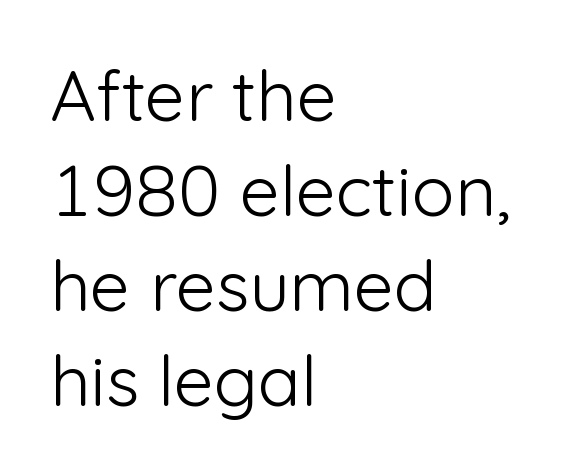
The image shows 71 px light sans-serif type, upright; set left-aligned, normal line spacing (1.34x), normal letter spacing, not underlined; low stroke contrast and a medium x-height.
